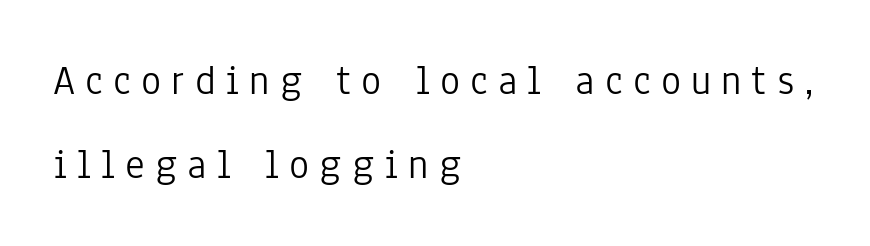
The image shows 42 px light, condensed sans-serif type, upright; set left-aligned, loose line spacing (2.01x), unusually wide letter spacing (+0.24 em), not underlined; low stroke contrast and a medium x-height.
